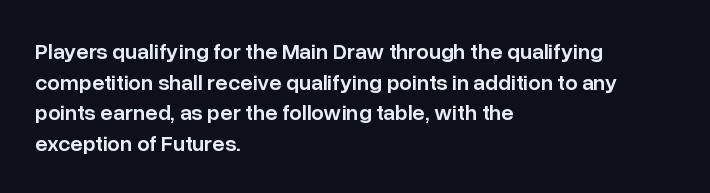
{"italic": "no", "bold": "semi", "underline": "no", "align": "left", "line_spacing": "normal", "line_spacing_ratio": 1.39, "letter_spacing": "normal", "letter_spacing_em": 0.0, "glyph_px": 22}
